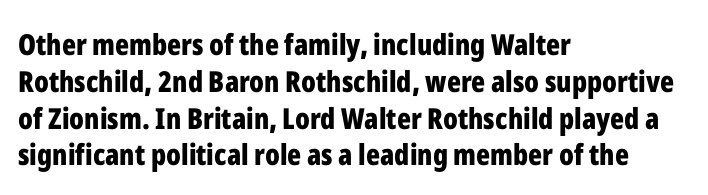
{"serif": "no", "italic": "no", "bold": "yes", "weight": "bold", "width": "condensed", "stroke_contrast": "low", "x_height": "medium", "monospaced": "no", "underline": "no", "align": "left", "line_spacing": "normal", "line_spacing_ratio": 1.27, "letter_spacing": "normal", "letter_spacing_em": 0.0, "glyph_px": 29}
